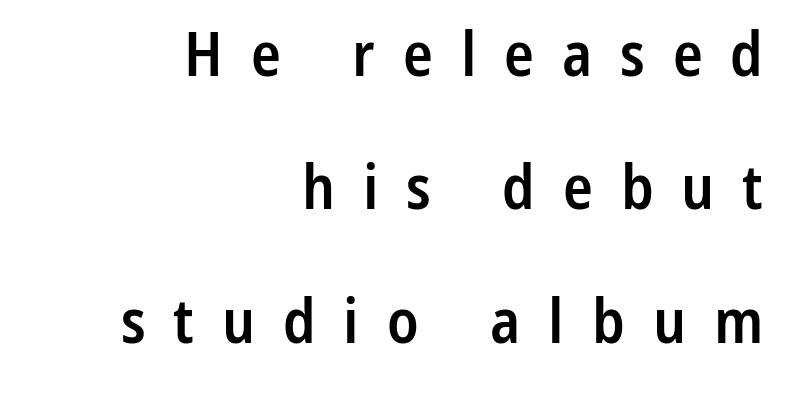
The image shows 62 px semibold, condensed sans-serif type, upright; set right-aligned, loose line spacing (2.15x), unusually wide letter spacing (+0.45 em), not underlined; low stroke contrast and a medium x-height.
